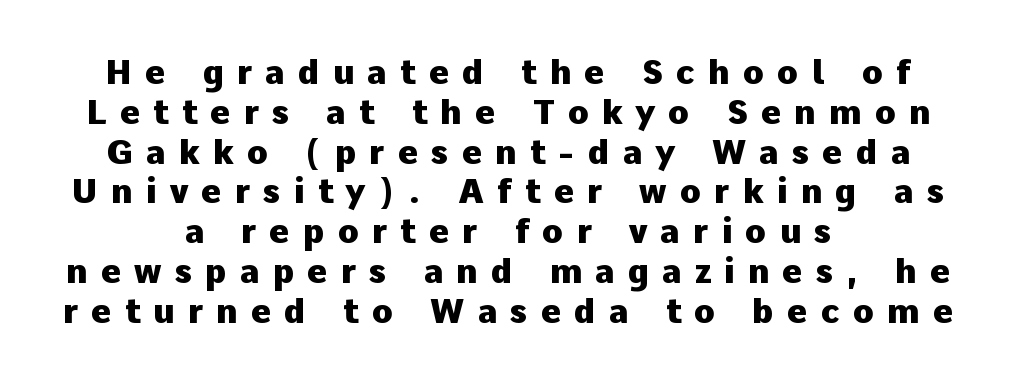
Q: Is the text bold? A: Yes.
Q: Is the text italic (slanted)? A: No, it is upright.
Q: Is the typeface a serif or a sans-serif typeface? A: Sans-serif.
Q: Is the text underlined? A: No.
Q: How is the paragraph aligned? A: Centered.
Q: Is the spacing between letters normal or unusually wide? A: Unusually wide.
Q: Width (condensed, normal, or wide)? A: Normal.
Q: Stroke contrast? A: Low.
Q: x-height? A: Medium.
Q: Monospaced? A: No.
